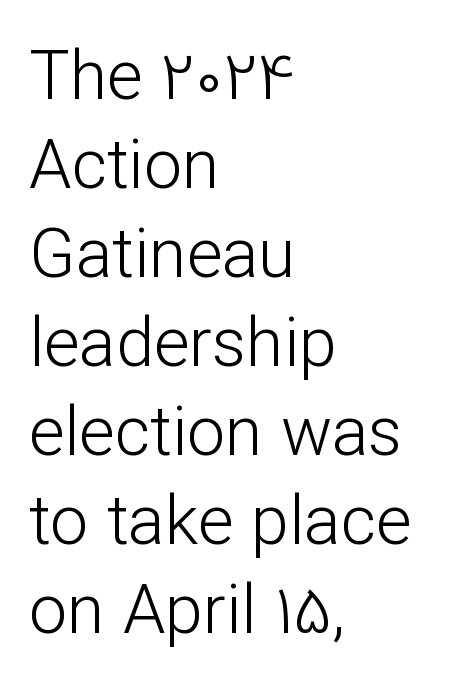
Q: Is the text bold? A: No.
Q: Is the text italic (slanted)? A: No, it is upright.
Q: Is the typeface a serif or a sans-serif typeface? A: Sans-serif.
Q: Is the text underlined? A: No.
Q: How is the paragraph aligned? A: Left-aligned.
Q: Is the spacing between letters normal or unusually wide? A: Normal.
Q: Is the spacing between lines tight, normal or loose? A: Normal.
Q: Width (condensed, normal, or wide)? A: Normal.
Q: Stroke contrast? A: Low.
Q: x-height? A: Medium.
Q: Monospaced? A: No.
